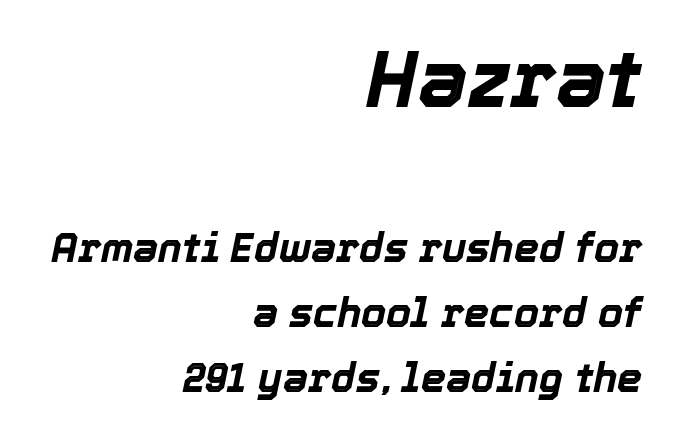
The image shows 79 px bold type, italic (leaning right); set right-aligned, normal line spacing (1.62x), normal letter spacing, not underlined; the first (top) block is 1.98x larger; a medium x-height.
